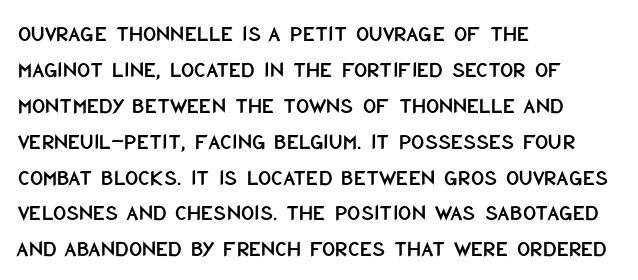
The image shows 23 px text type, upright; set left-aligned, normal line spacing (1.56x), normal letter spacing, not underlined.
